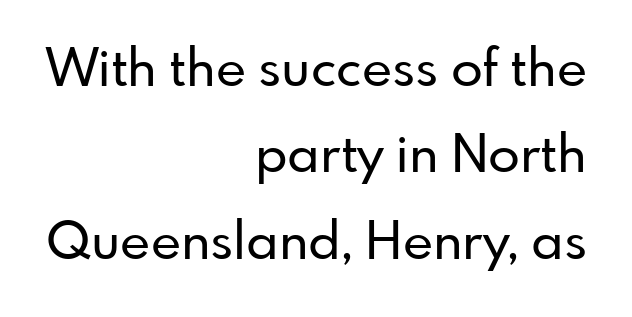
{"serif": "no", "italic": "no", "width": "normal", "stroke_contrast": "low", "x_height": "small", "monospaced": "no", "underline": "no", "align": "right", "line_spacing": "normal", "line_spacing_ratio": 1.66, "letter_spacing": "normal", "letter_spacing_em": 0.0, "glyph_px": 52}
